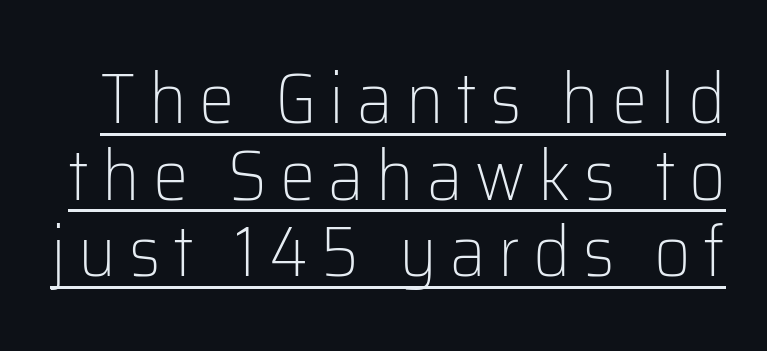
{"serif": "no", "italic": "no", "bold": "no", "weight": "light", "width": "normal", "stroke_contrast": "low", "x_height": "medium", "monospaced": "no", "underline": "yes", "line_spacing": "tight", "line_spacing_ratio": 1.08, "glyph_px": 71}
